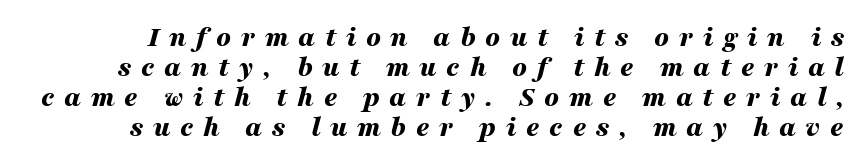
Compared with an ordinary text face, these strokes are far heavier — a full bold. The letterforms stand isolated, each surrounded by extra space. Character widths vary here, with narrow letters taking less room than wide ones. Type without underlining. Style check: oblique.
